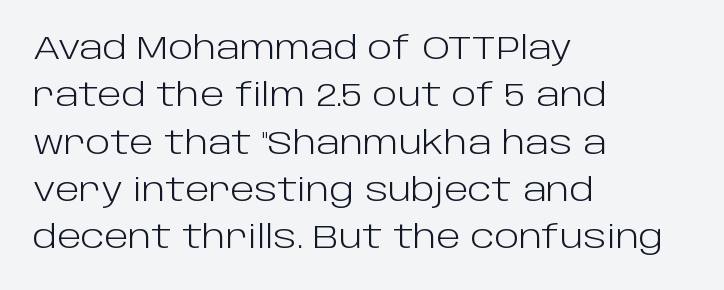
{"serif": "no", "italic": "no", "bold": "no", "weight": "light", "width": "normal", "stroke_contrast": "low", "x_height": "large", "monospaced": "no", "underline": "no", "align": "left", "line_spacing": "normal", "line_spacing_ratio": 1.48, "letter_spacing": "normal", "letter_spacing_em": 0.0, "glyph_px": 32}
